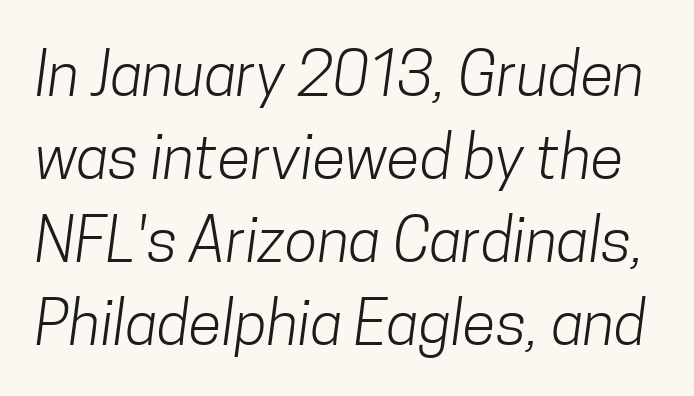
This rendering leaves character spacing at its baseline value. The designer went with a sans here, leaving each stem footless. The characters are drawn with everyday or finer stroke widths. Is this a fixed-width face? No — the glyphs have proportional, varying widths. The foot of each line stays bare and open. What's the leading like? Ordinary, nothing unusual.
